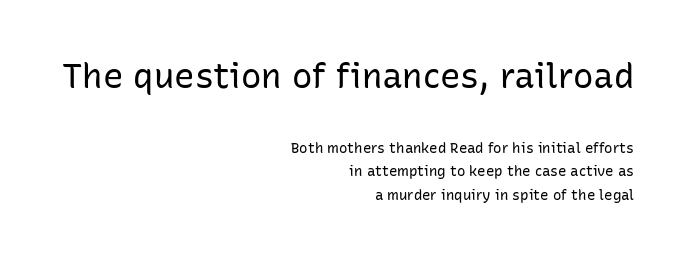
Is this a fixed-width face? No — the glyphs have proportional, varying widths. The strip under each line holds only bare page. Quick note: interline space is typical. The lettering holds an erect, upright posture throughout.
